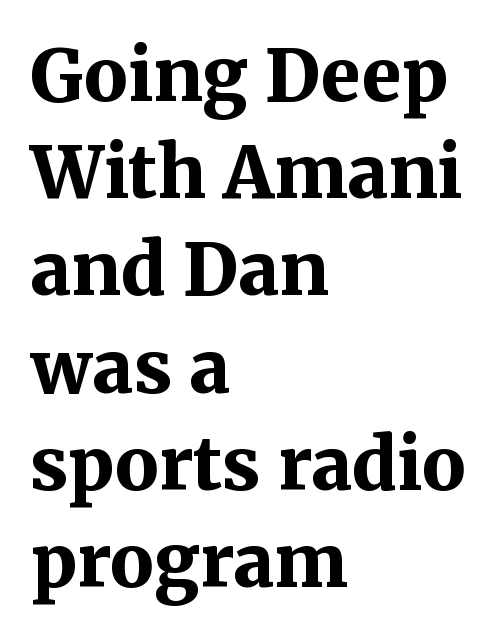
The gap between lines stays unmarked. A serif font was chosen for this passage. Short note: letters normally spaced. Every stem runs plumb, perpendicular to the baseline. In terms of weight, the rendering is a true, heavy bold.
